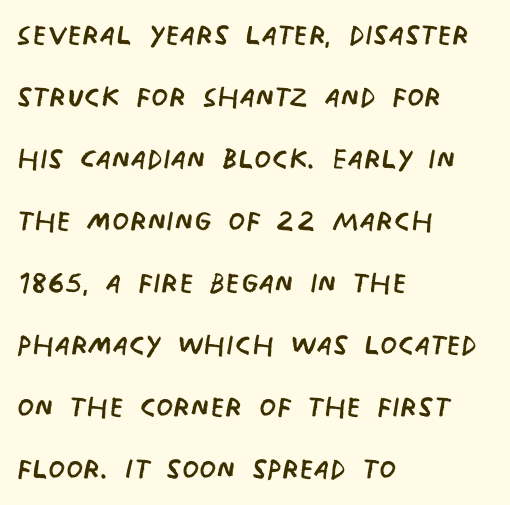
{"serif": "no", "bold": "no", "weight": "regular", "width": "condensed", "stroke_contrast": "low", "x_height": "large", "monospaced": "no", "underline": "no", "align": "left", "line_spacing": "normal", "line_spacing_ratio": 1.59, "letter_spacing": "normal", "letter_spacing_em": 0.0, "glyph_px": 39}
